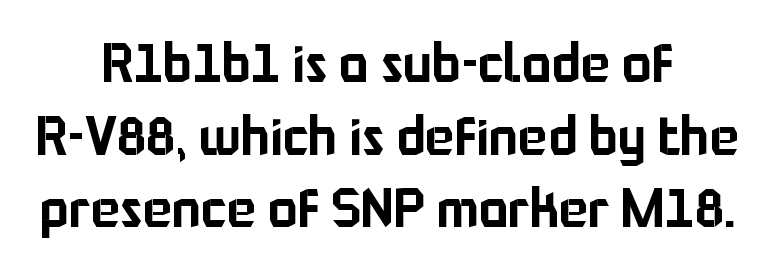
The image shows 55 px sans-serif type, upright; set centered, normal line spacing (1.32x), normal letter spacing, not underlined; low stroke contrast and a medium x-height.
